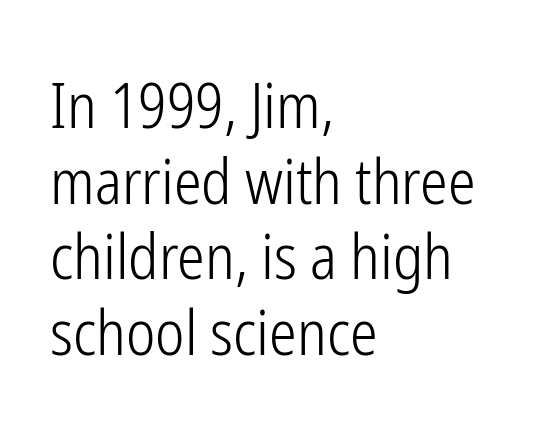
Q: Is the text bold? A: No.
Q: Is the text italic (slanted)? A: No, it is upright.
Q: Is the typeface a serif or a sans-serif typeface? A: Sans-serif.
Q: Is the text underlined? A: No.
Q: How is the paragraph aligned? A: Left-aligned.
Q: Is the spacing between letters normal or unusually wide? A: Normal.
Q: Width (condensed, normal, or wide)? A: Condensed.
Q: Stroke contrast? A: Low.
Q: x-height? A: Medium.
Q: Monospaced? A: No.
